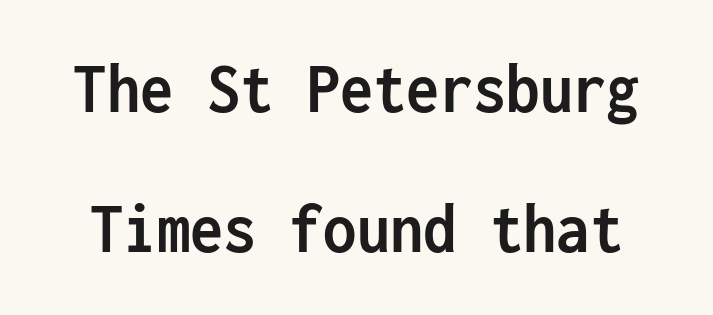
Plenty of ink on the page — the face is bold. Looks like terminal output: every glyph gets an equal slot. Vertical strokes here are truly vertical. The font family rendered here belongs to the sans-serif group. The letters sit at their default tracking, neither squeezed nor spread.
